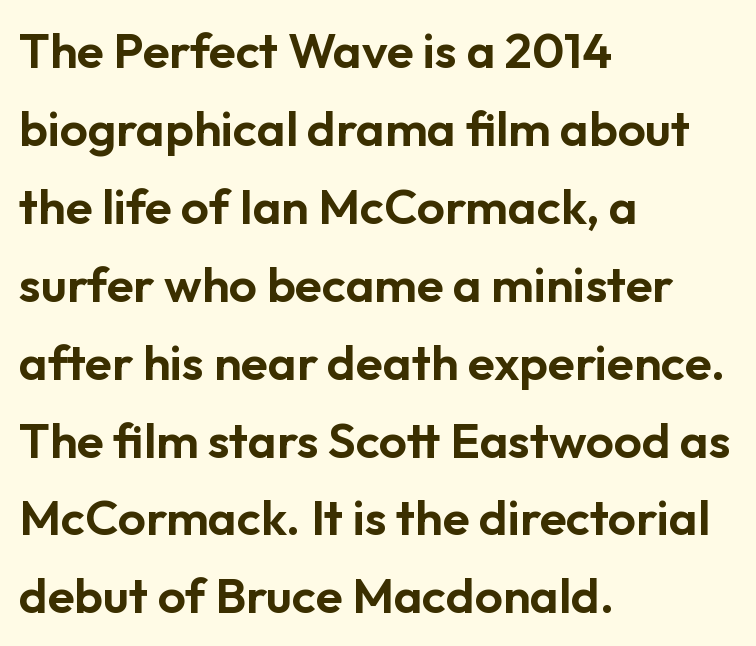
The image shows 49 px sans-serif type, upright; set left-aligned, normal line spacing (1.59x), normal letter spacing, not underlined; low stroke contrast and a medium x-height.
